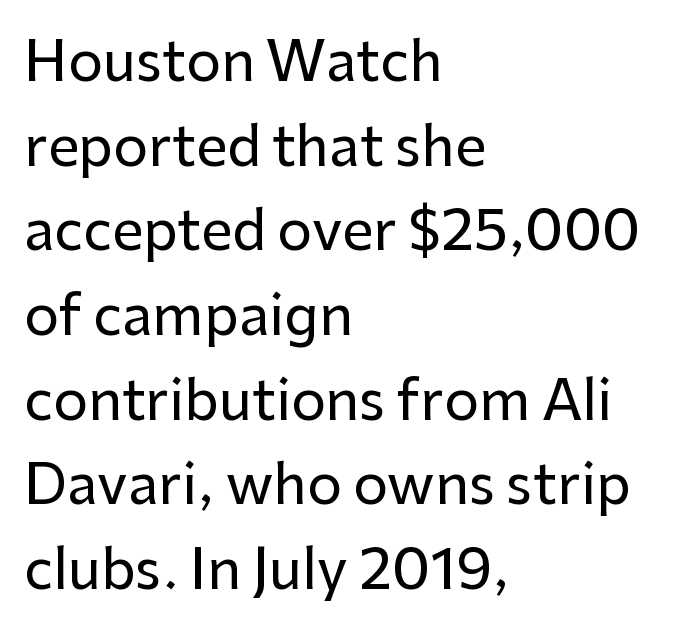
Summary of vertical rhythm: regular, with standard interline spacing. This sample uses an upright cut, with every glyph sitting square on the baseline. The gaps between neighbouring characters are ordinary and unremarkable. Regarding serifs, this sample does without them. Quick note: underline off.
